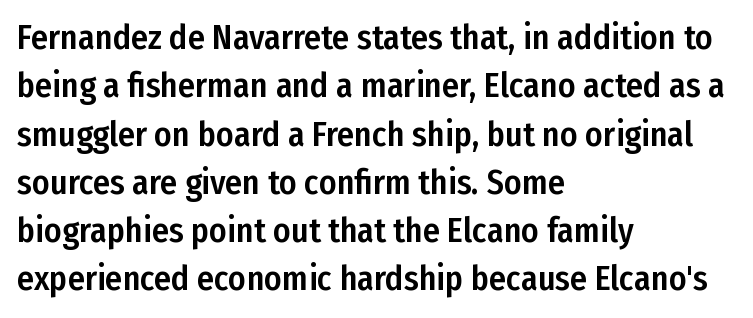
{"serif": "no", "italic": "no", "width": "condensed", "stroke_contrast": "low", "x_height": "medium", "monospaced": "no", "underline": "no", "align": "left", "line_spacing": "normal", "line_spacing_ratio": 1.42, "letter_spacing": "normal", "letter_spacing_em": 0.0, "glyph_px": 34}
